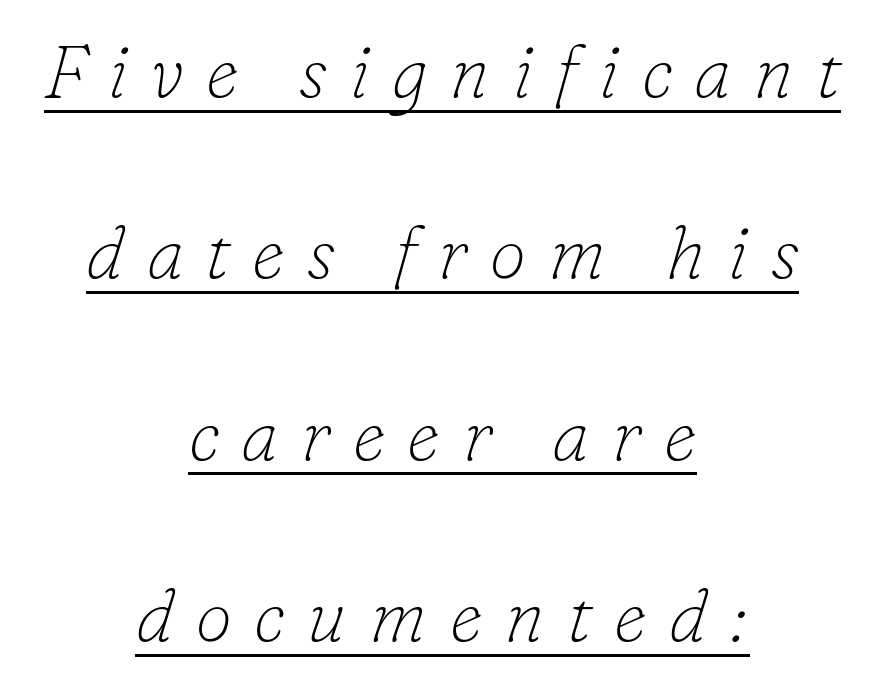
Q: Is the text bold? A: No.
Q: Is the text italic (slanted)? A: Yes, it leans right by about 16 degrees.
Q: Is the typeface a serif or a sans-serif typeface? A: Serif.
Q: Is the text underlined? A: Yes.
Q: How is the paragraph aligned? A: Centered.
Q: Is the spacing between letters normal or unusually wide? A: Unusually wide.
Q: Is the spacing between lines tight, normal or loose? A: Loose.
Q: Width (condensed, normal, or wide)? A: Normal.
Q: Stroke contrast? A: Low.
Q: x-height? A: Small.
Q: Monospaced? A: No.
